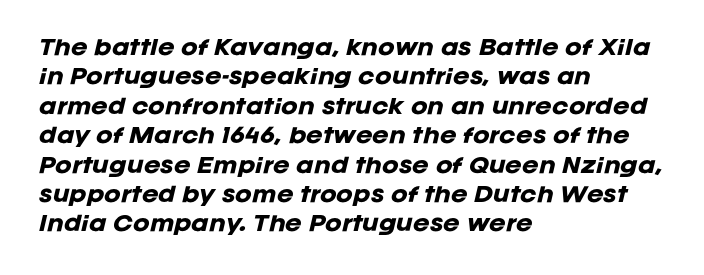
Q: Is the text bold? A: Yes.
Q: Is the text italic (slanted)? A: Yes, it leans right by about 12 degrees.
Q: Is the text underlined? A: No.
Q: How is the paragraph aligned? A: Left-aligned.
Q: Is the spacing between letters normal or unusually wide? A: Normal.
Q: Is the spacing between lines tight, normal or loose? A: Normal.
